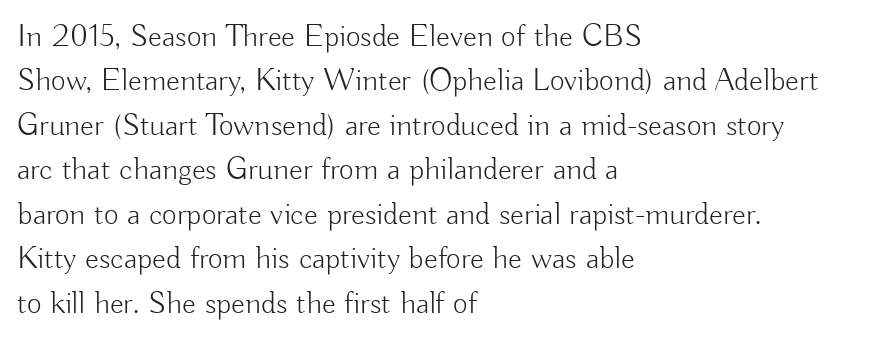
{"serif": "no", "italic": "no", "bold": "no", "weight": "light", "width": "normal", "stroke_contrast": "low", "x_height": "small", "monospaced": "no", "underline": "no", "align": "left", "line_spacing": "normal", "line_spacing_ratio": 1.39, "letter_spacing": "normal", "letter_spacing_em": 0.0, "glyph_px": 32}
